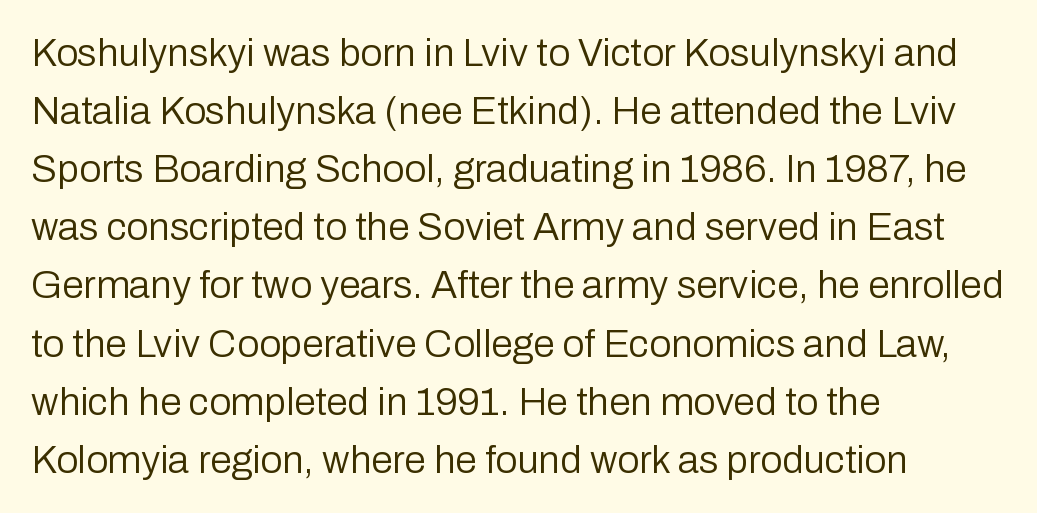
No feet cap the strokes, marking this as sans-serif type. Stroke mass is kept to a normal reading level or below. Vertically, the passage feels balanced, rows spaced as you'd expect. Students, note that the glyphs here touch the page at normal intervals. Looks like regular typesetting: each glyph gets only the width it needs. This rendering features lettering with no underline.
